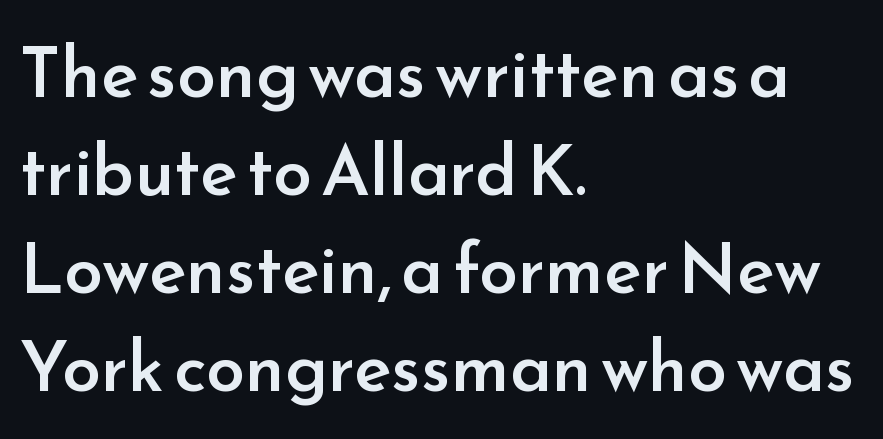
Vertical strokes here are truly vertical. What kind of face is this? One without serifs — a sans. Compared with typical body copy, the letter spacing here is the same. These lines carry some extra weight — a demibold, not a full bold. The rendering uses natural spacing where letterforms have individual widths. Letters rest on an invisible, unmarked baseline.
